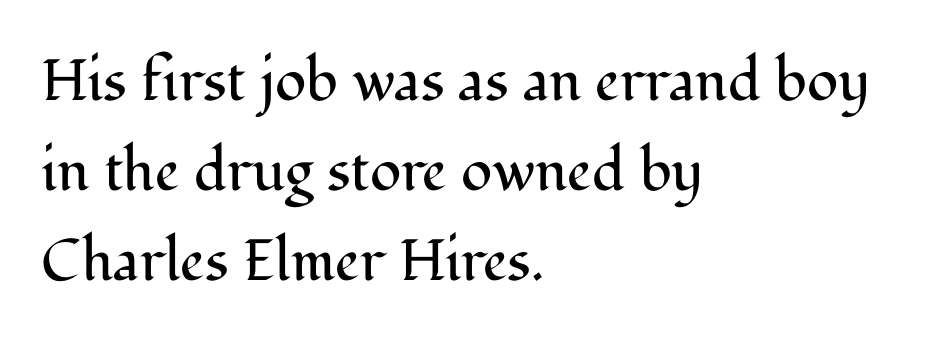
What's the leading like? Ordinary, nothing unusual. Is the type heavy? It reads as light-to-regular instead. You can tell it's not italic because the verticals are truly vertical. Where is the straight margin? On the left.
